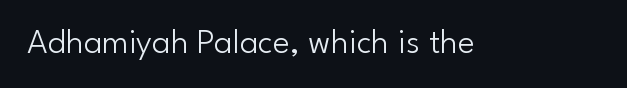
Honestly, there is no underline to notice here at all. Look at the bottom of the vertical strokes: they stop flat, with no serifs. The type is set solid horizontally, with unmodified tracking. Character widths vary here, with narrow letters taking less room than wide ones. Is this a heavy cut? Hardly; it is regular or lighter.
